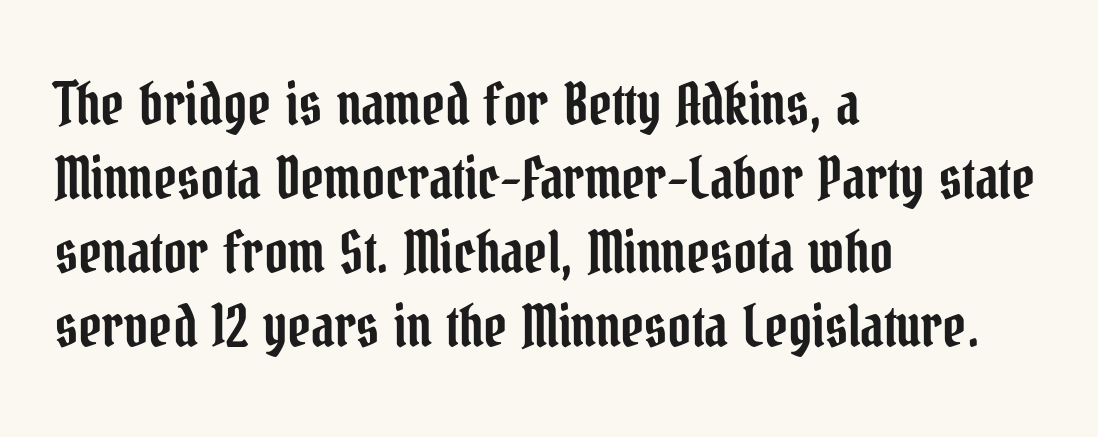
Q: Is the text italic (slanted)? A: No, it is upright.
Q: Is the typeface a serif or a sans-serif typeface? A: Serif.
Q: Is the text underlined? A: No.
Q: How is the paragraph aligned? A: Left-aligned.
Q: Is the spacing between letters normal or unusually wide? A: Normal.
Q: Is the spacing between lines tight, normal or loose? A: Normal.
Q: Width (condensed, normal, or wide)? A: Condensed.
Q: Stroke contrast? A: Low.
Q: x-height? A: Medium.
Q: Monospaced? A: No.
